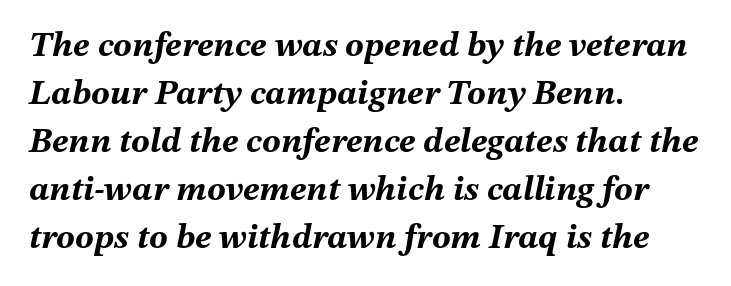
Q: Is the text bold? A: Yes.
Q: Is the text italic (slanted)? A: Yes, it leans right by about 12 degrees.
Q: Is the text underlined? A: No.
Q: How is the paragraph aligned? A: Left-aligned.
Q: Is the spacing between letters normal or unusually wide? A: Normal.
Q: Is the spacing between lines tight, normal or loose? A: Normal.
Q: Width (condensed, normal, or wide)? A: Normal.
Q: Stroke contrast? A: Medium.
Q: x-height? A: Medium.
Q: Monospaced? A: No.
